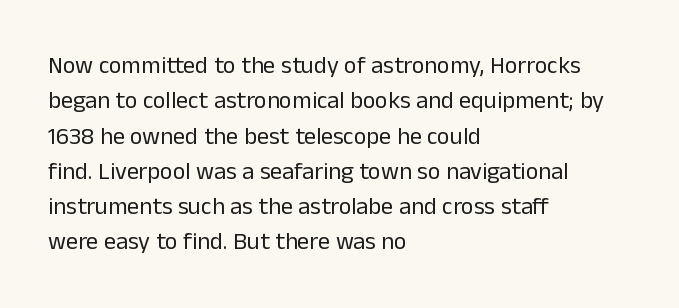
Tracking value appears to be zero — textbook default spacing. Posture: straight, roman, zero tilt. Leftover space on each line is placed entirely after the last word. This is not heavy type; no bold has been used.
